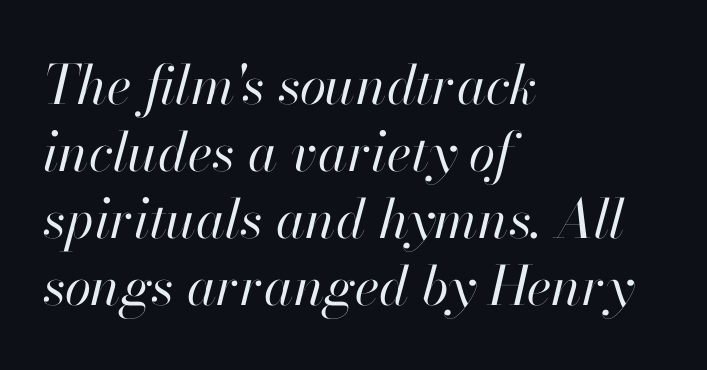
Leftover space on each line is placed entirely after the last word. The font's italic variant was chosen for this text. The rendering uses natural spacing where letterforms have individual widths. The type is set solid horizontally, with unmodified tracking. The foot of each line stays bare and open.
